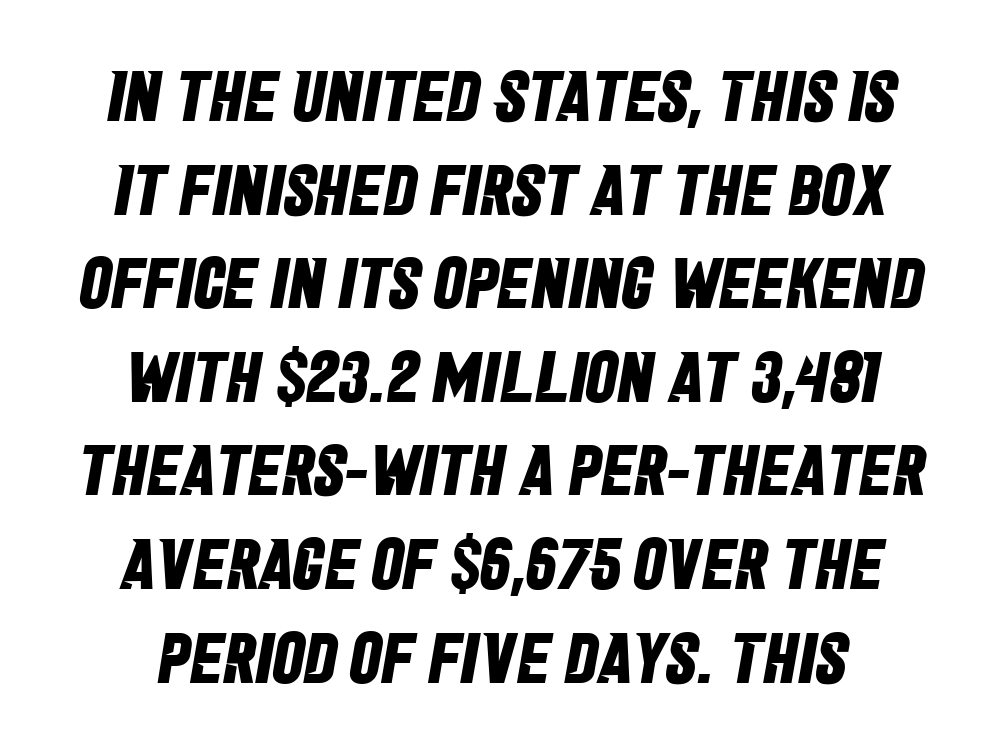
{"serif": "no", "bold": "yes", "weight": "bold", "width": "condensed", "stroke_contrast": "low", "x_height": "large", "monospaced": "no", "underline": "no", "align": "center", "line_spacing": "normal", "line_spacing_ratio": 1.3, "letter_spacing": "normal", "letter_spacing_em": 0.0, "glyph_px": 72}
